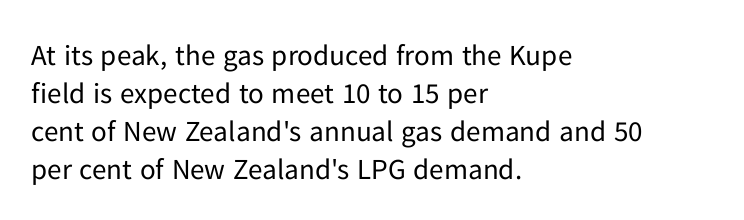
{"serif": "no", "italic": "no", "bold": "no", "weight": "regular", "width": "normal", "stroke_contrast": "low", "x_height": "medium", "monospaced": "no", "underline": "no", "align": "left", "line_spacing": "normal", "line_spacing_ratio": 1.31, "letter_spacing": "normal", "letter_spacing_em": 0.0, "glyph_px": 29}
